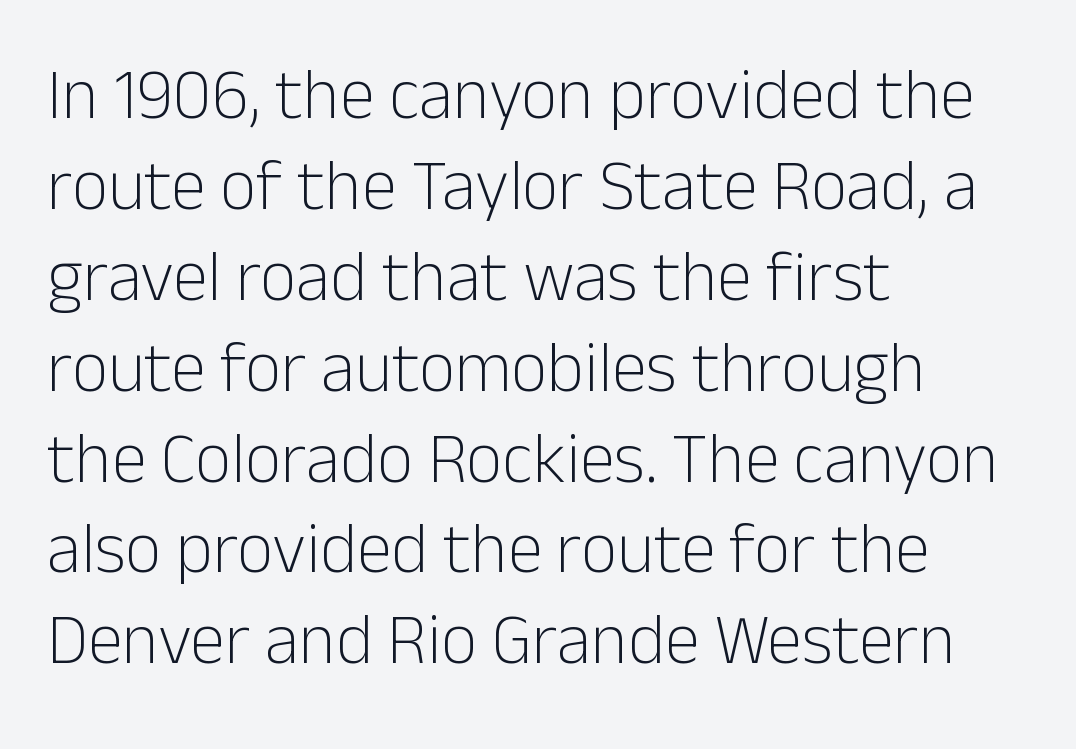
Q: Is the text bold? A: No.
Q: Is the text italic (slanted)? A: No, it is upright.
Q: Is the typeface a serif or a sans-serif typeface? A: Sans-serif.
Q: Is the text underlined? A: No.
Q: How is the paragraph aligned? A: Left-aligned.
Q: Is the spacing between letters normal or unusually wide? A: Normal.
Q: Is the spacing between lines tight, normal or loose? A: Normal.
Q: Width (condensed, normal, or wide)? A: Normal.
Q: Stroke contrast? A: Low.
Q: x-height? A: Medium.
Q: Monospaced? A: No.
